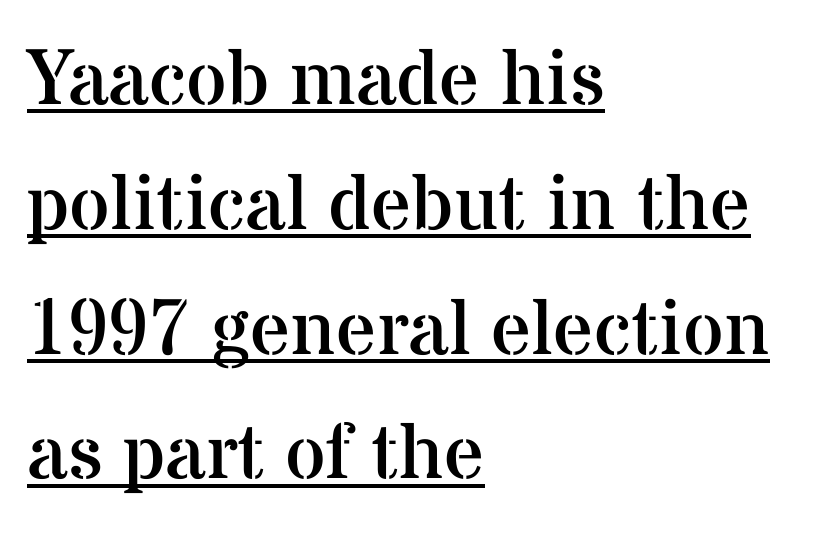
The lines in this sample share a left origin and differ only in where they stop. This sample uses plain, unmodified letter spacing. Beneath each row of characters lies a ruled line. Weight: regular or lighter. Interline gaps are of average width in this sample.
